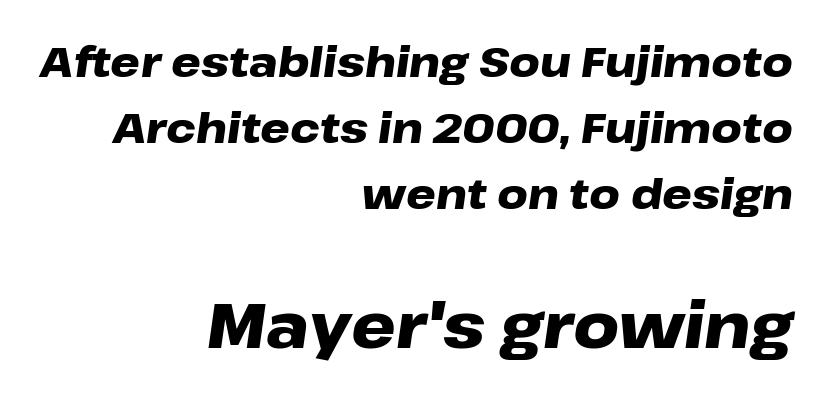
Q: Is the text bold? A: Yes.
Q: Is the text italic (slanted)? A: Yes, it leans right by about 8 degrees.
Q: Is the text underlined? A: No.
Q: How is the paragraph aligned? A: Right-aligned.
Q: Is the spacing between letters normal or unusually wide? A: Normal.
Q: Is the spacing between lines tight, normal or loose? A: Normal.
Q: Which block of text is set in a larger size, the first (top) or the second (bottom)? A: The second (bottom) one.
Q: Width (condensed, normal, or wide)? A: Wide.
Q: Stroke contrast? A: Low.
Q: x-height? A: Medium.
Q: Monospaced? A: No.
